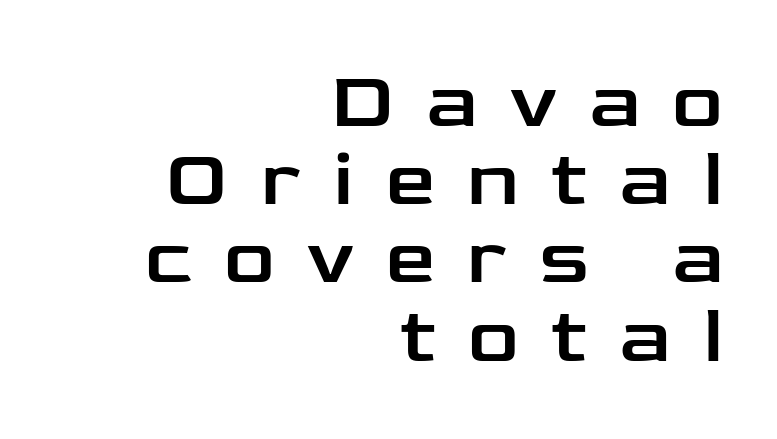
{"serif": "no", "italic": "no", "width": "wide", "stroke_contrast": "low", "x_height": "medium", "monospaced": "no", "underline": "no", "align": "right", "line_spacing": "tight", "line_spacing_ratio": 0.99, "letter_spacing": "wide", "letter_spacing_em": 0.41, "glyph_px": 79}
